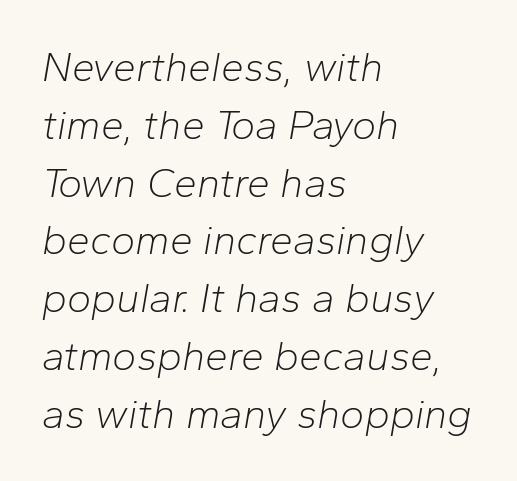
The image shows 41 px light type, italic (leaning right); set left-aligned, normal line spacing (1.41x), normal letter spacing, not underlined; low stroke contrast and a medium x-height.
